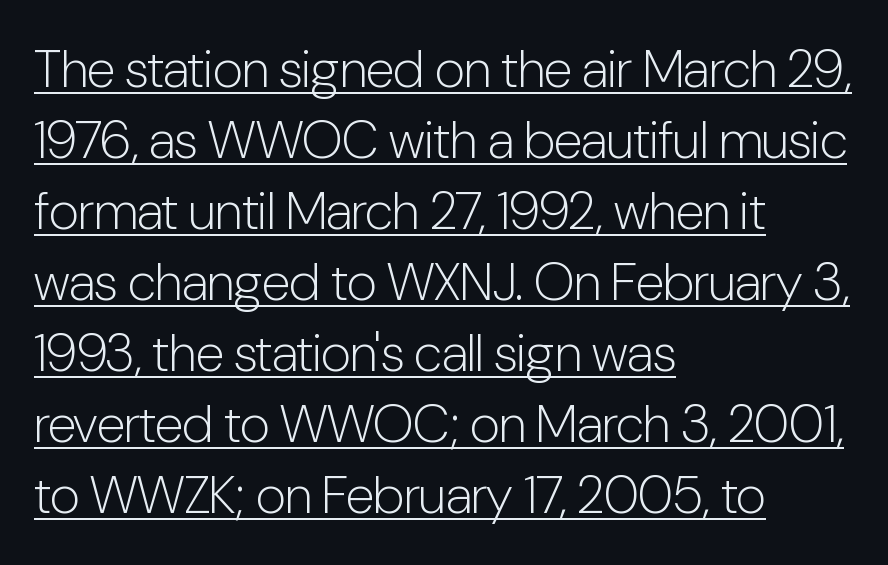
The image shows 53 px light, condensed sans-serif type, upright; set left-aligned, normal line spacing (1.34x), normal letter spacing, underlined; low stroke contrast and a medium x-height.
